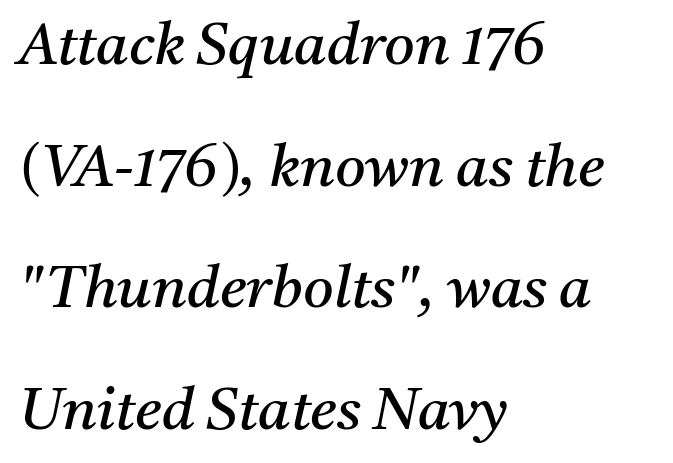
Students, note that the glyphs here touch the page at normal intervals. Here the designer chose a conventional face with non-uniform glyph widths. One glance says open: line gaps are wider than usual. Short and long lines alike share a common starting point at left.
